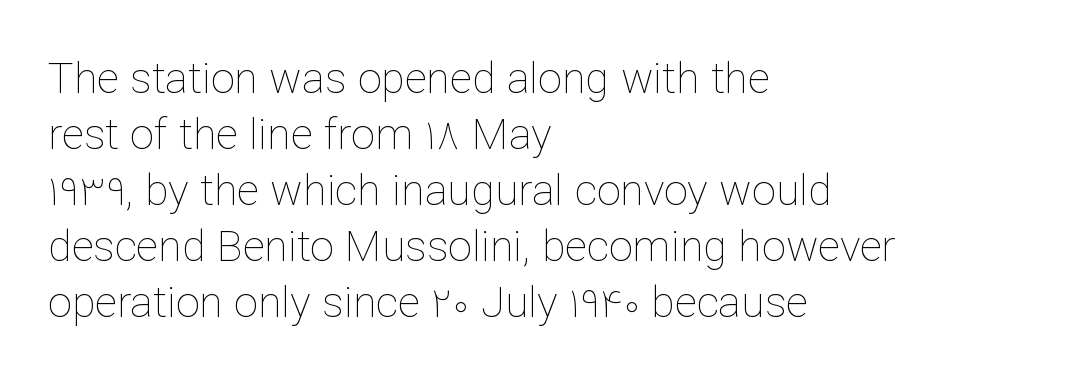
Q: Is the text bold? A: No.
Q: Is the text italic (slanted)? A: No, it is upright.
Q: Is the text underlined? A: No.
Q: How is the paragraph aligned? A: Left-aligned.
Q: Is the spacing between letters normal or unusually wide? A: Normal.
Q: Is the spacing between lines tight, normal or loose? A: Normal.
Q: Width (condensed, normal, or wide)? A: Normal.
Q: Stroke contrast? A: Low.
Q: x-height? A: Medium.
Q: Monospaced? A: No.
